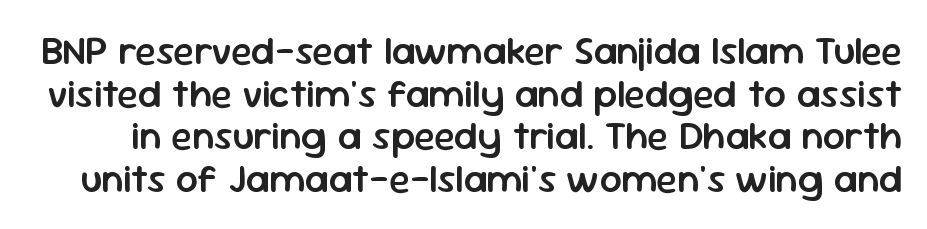
What weight is shown? A semibold, between regular and bold. Look at the tracking — it's just the regular setting, nothing added. Are there feet on the stems? There aren't — it's a sans. Looks like regular typesetting: each glyph gets only the width it needs. Posture: straight, roman, zero tilt. In terms of leading, this rendering errs on the cramped side.
